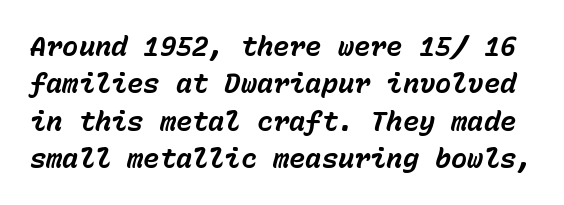
{"italic": "yes", "lean": "right", "slant_degrees": 15, "bold": "yes", "underline": "no", "line_spacing": "normal", "line_spacing_ratio": 1.38, "letter_spacing": "normal", "letter_spacing_em": 0.0, "glyph_px": 27}
